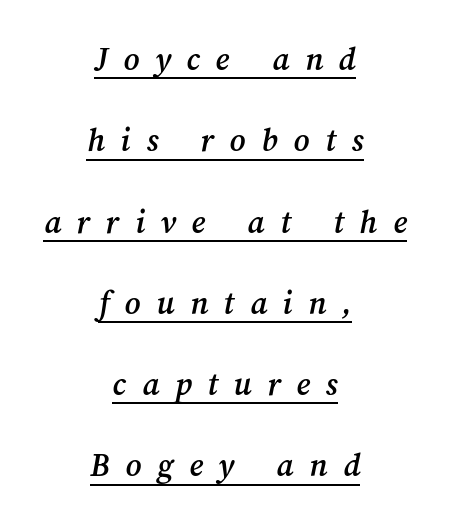
Underlined type. This rendering widens character spacing well past its baseline value. Spacing verdict: proportional, widths tailored to each character. Honestly, the rows look like they've been pulled way apart.
